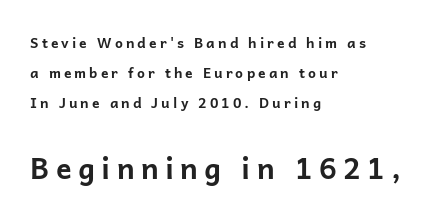
The image shows 29 px bold sans-serif type, upright; set left-aligned, loose line spacing (2.14x), unusually wide letter spacing (+0.22 em), not underlined; the second (bottom) block is 2.07x larger; low stroke contrast and a medium x-height.
